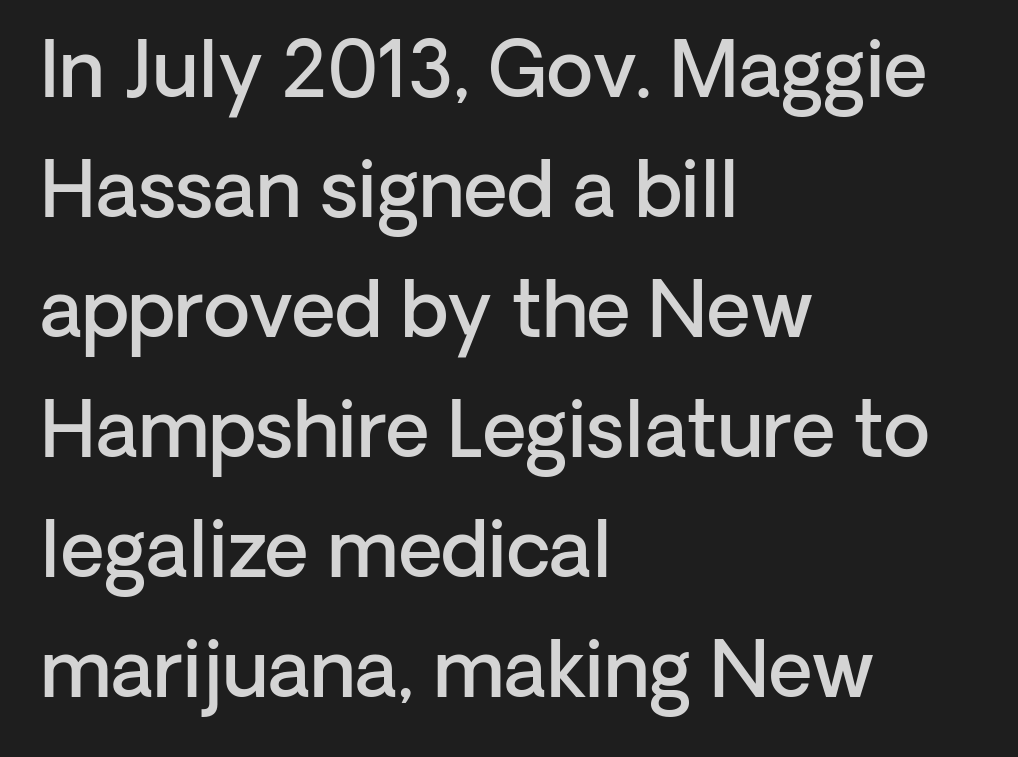
Q: Is the text bold? A: Semi-bold.
Q: Is the text italic (slanted)? A: No, it is upright.
Q: Is the typeface a serif or a sans-serif typeface? A: Sans-serif.
Q: Is the text underlined? A: No.
Q: How is the paragraph aligned? A: Left-aligned.
Q: Is the spacing between letters normal or unusually wide? A: Normal.
Q: Is the spacing between lines tight, normal or loose? A: Normal.
Q: Width (condensed, normal, or wide)? A: Normal.
Q: Stroke contrast? A: Low.
Q: x-height? A: Medium.
Q: Monospaced? A: No.
